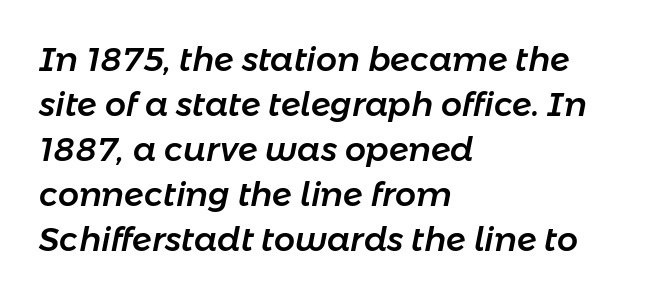
{"italic": "yes", "lean": "right", "slant_degrees": 11, "width": "normal", "stroke_contrast": "low", "x_height": "medium", "monospaced": "no", "underline": "no", "align": "left", "line_spacing": "normal", "line_spacing_ratio": 1.36, "letter_spacing": "normal", "letter_spacing_em": 0.0, "glyph_px": 33}
